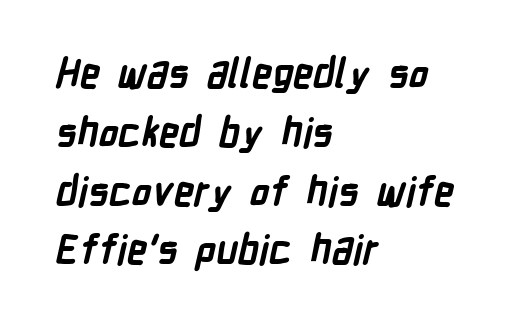
{"serif": "no", "bold": "yes", "weight": "semibold", "width": "condensed", "stroke_contrast": "low", "x_height": "medium", "monospaced": "no", "underline": "no", "align": "left", "line_spacing": "normal", "line_spacing_ratio": 1.47, "letter_spacing": "normal", "letter_spacing_em": 0.0, "glyph_px": 40}
